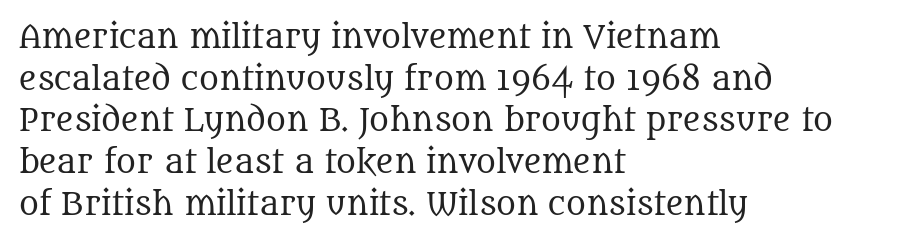
Q: Is the text bold? A: No.
Q: Is the text italic (slanted)? A: No, it is upright.
Q: Is the typeface a serif or a sans-serif typeface? A: Serif.
Q: Is the text underlined? A: No.
Q: How is the paragraph aligned? A: Left-aligned.
Q: Is the spacing between letters normal or unusually wide? A: Normal.
Q: Is the spacing between lines tight, normal or loose? A: Normal.
Q: Width (condensed, normal, or wide)? A: Normal.
Q: Stroke contrast? A: Medium.
Q: x-height? A: Large.
Q: Monospaced? A: No.
